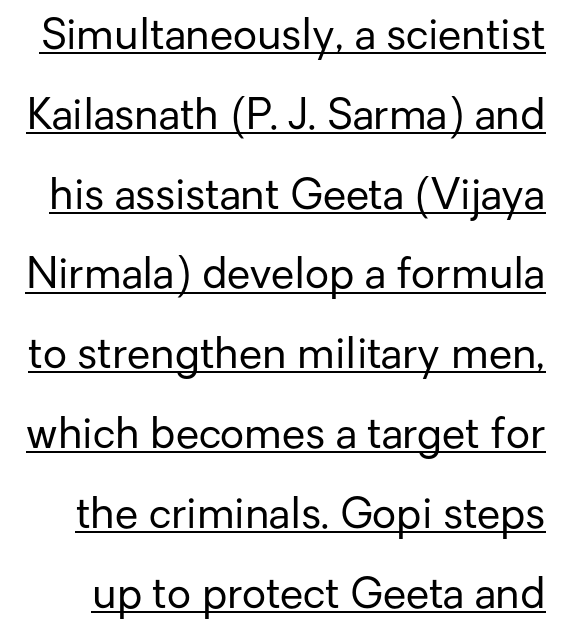
The image shows 42 px regular-weight sans-serif type, upright; set loose line spacing (1.9x), normal letter spacing, underlined; low stroke contrast and a medium x-height.
